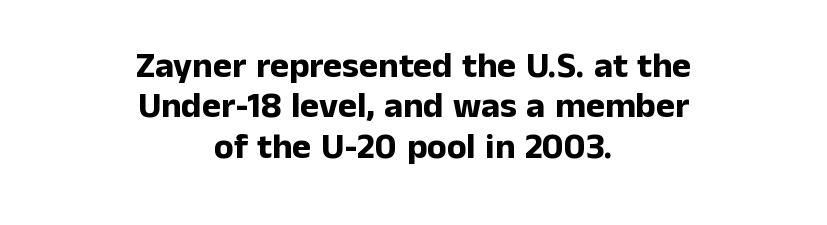
{"serif": "no", "italic": "no", "bold": "yes", "weight": "bold", "width": "normal", "stroke_contrast": "low", "x_height": "medium", "monospaced": "no", "underline": "no", "align": "center", "line_spacing": "tight", "line_spacing_ratio": 1.12, "letter_spacing": "normal", "letter_spacing_em": 0.0, "glyph_px": 36}
